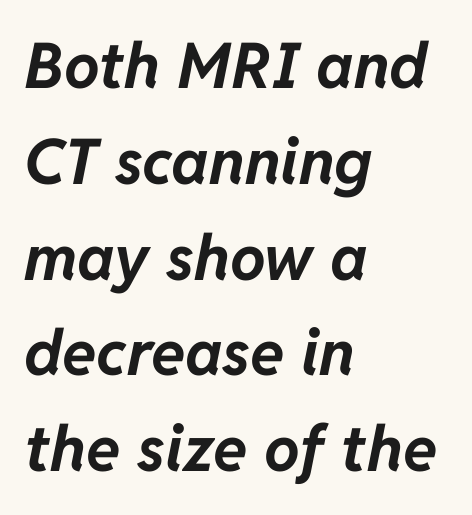
Each letter keeps its own natural width here, so spacing adapts to shape. The rendering uses a moderate line-height, typical for paragraphs. Nothing unusual about the tracking: characters are spaced as the font intends. Underline: absent.
